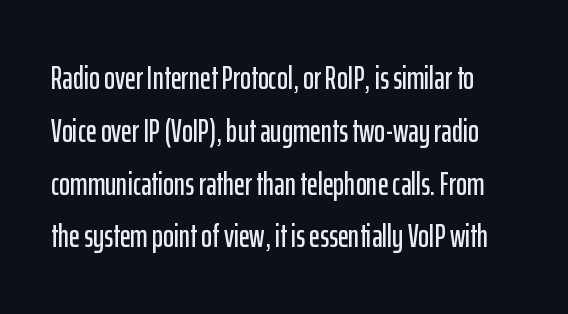
The image shows 33 px condensed sans-serif type, upright; set normal line spacing (1.6x), normal letter spacing, not underlined; low stroke contrast and a medium x-height.
